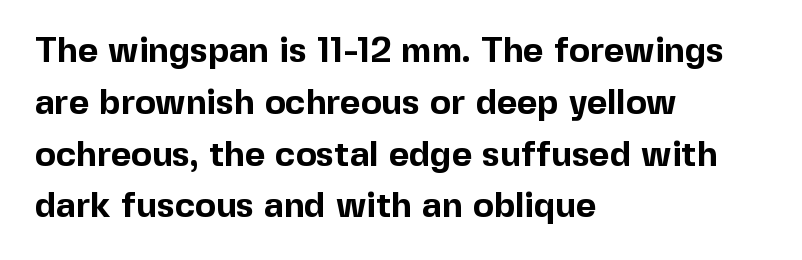
Q: Is the text bold? A: Yes.
Q: Is the text italic (slanted)? A: No, it is upright.
Q: Is the typeface a serif or a sans-serif typeface? A: Sans-serif.
Q: Is the text underlined? A: No.
Q: How is the paragraph aligned? A: Left-aligned.
Q: Is the spacing between letters normal or unusually wide? A: Normal.
Q: Is the spacing between lines tight, normal or loose? A: Normal.
Q: Width (condensed, normal, or wide)? A: Normal.
Q: x-height? A: Medium.
Q: Monospaced? A: No.
